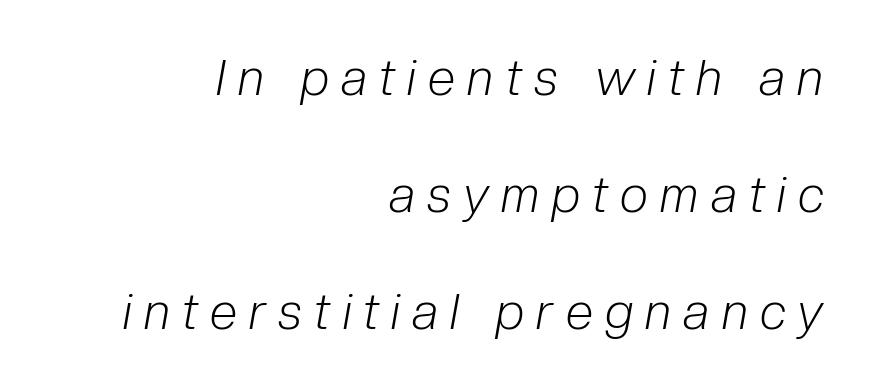
Designer's note — italics engaged. If you measured baseline to baseline, you'd find a long distance. Rule under the text: the space is simply empty. The passage shown is not bold in any degree. This sample has the flowing, uneven cadence of proportional lettering.
